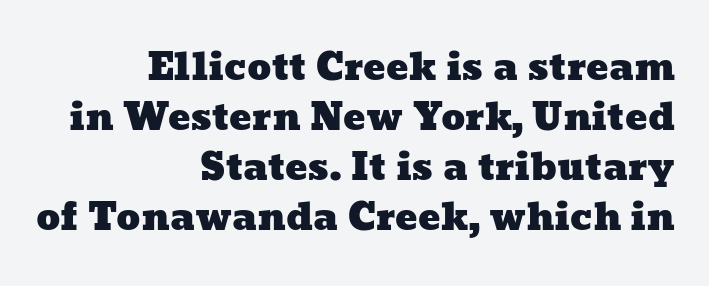
The image shows 37 px wide type; set right-aligned, normal line spacing (1.35x), normal letter spacing, not underlined; low stroke contrast and a medium x-height.
